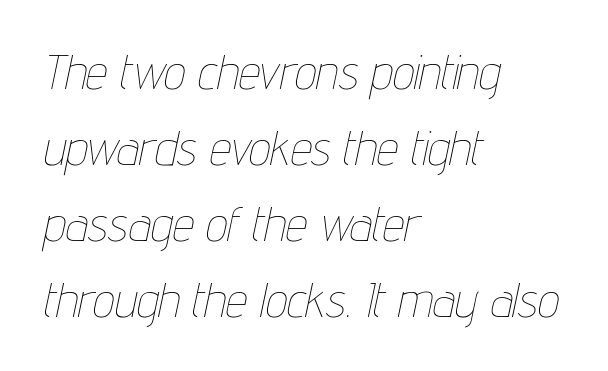
{"italic": "yes", "lean": "right", "slant_degrees": 12, "bold": "no", "weight": "thin", "width": "condensed", "stroke_contrast": "low", "x_height": "medium", "monospaced": "no", "underline": "no", "align": "left", "line_spacing": "normal", "line_spacing_ratio": 1.58, "letter_spacing": "normal", "letter_spacing_em": 0.0, "glyph_px": 48}
